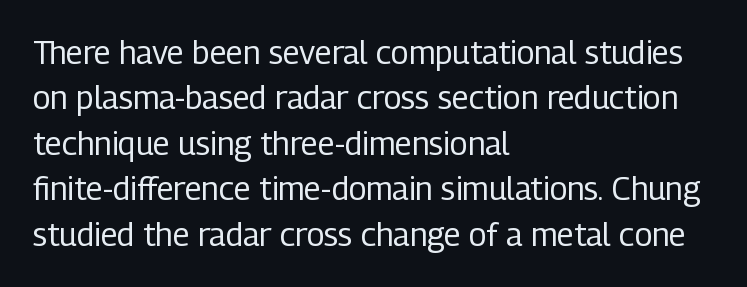
The image shows 32 px regular-weight, condensed sans-serif type, upright; set left-aligned, normal line spacing (1.42x), normal letter spacing, not underlined; low stroke contrast and a medium x-height.
